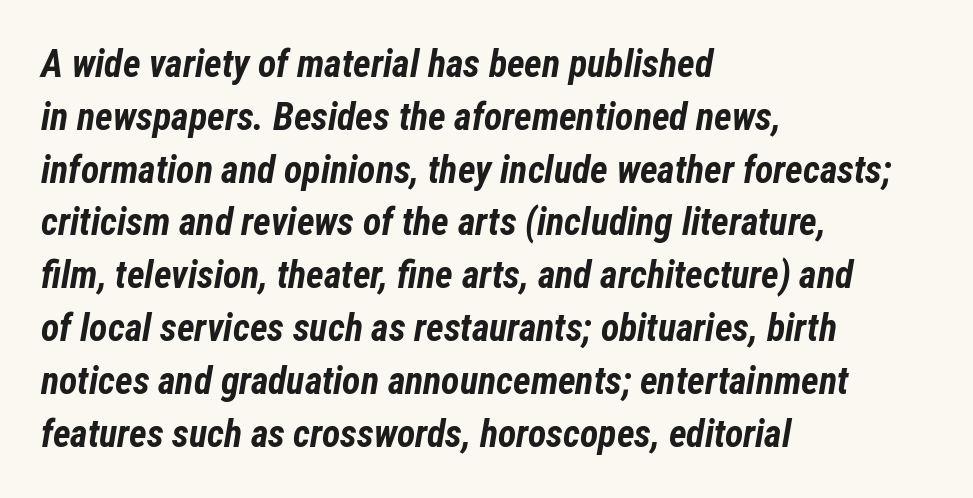
The image shows 38 px bold, condensed type, italic (leaning right); set left-aligned, normal line spacing (1.39x), normal letter spacing, not underlined; low stroke contrast and a medium x-height.
